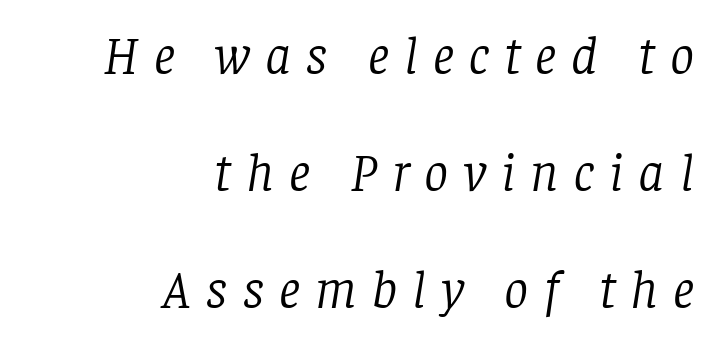
Q: Is the text bold? A: No.
Q: Is the text italic (slanted)? A: Yes, it leans right by about 8 degrees.
Q: Is the typeface a serif or a sans-serif typeface? A: Serif.
Q: Is the text underlined? A: No.
Q: How is the paragraph aligned? A: Right-aligned.
Q: Is the spacing between letters normal or unusually wide? A: Unusually wide.
Q: Is the spacing between lines tight, normal or loose? A: Loose.
Q: Width (condensed, normal, or wide)? A: Normal.
Q: Stroke contrast? A: Low.
Q: x-height? A: Large.
Q: Monospaced? A: No.
